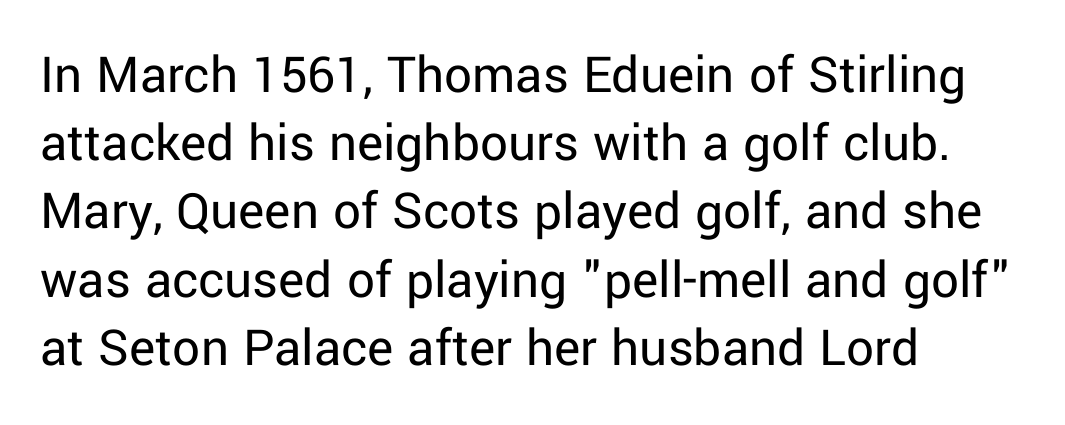
{"serif": "no", "italic": "no", "bold": "no", "weight": "regular", "width": "normal", "stroke_contrast": "low", "x_height": "medium", "monospaced": "no", "underline": "no", "align": "left", "line_spacing_ratio": 1.24, "letter_spacing": "normal", "letter_spacing_em": 0.0, "glyph_px": 55}
